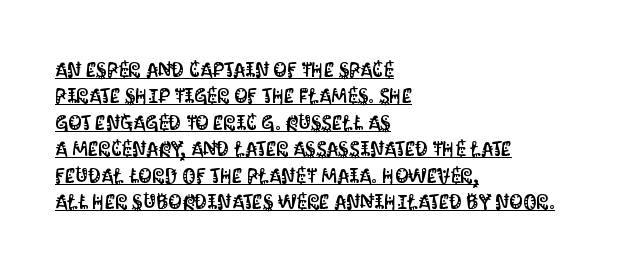
The image shows 21 px text type, upright; set left-aligned, normal line spacing (1.26x), normal letter spacing, underlined.
